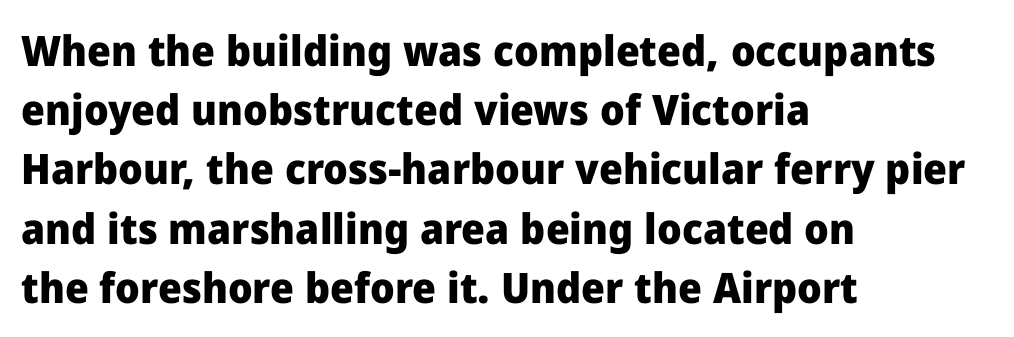
{"serif": "no", "italic": "no", "bold": "yes", "weight": "heavy", "width": "normal", "stroke_contrast": "low", "x_height": "medium", "monospaced": "no", "underline": "no", "align": "left", "line_spacing": "normal", "line_spacing_ratio": 1.41, "letter_spacing": "normal", "letter_spacing_em": 0.0, "glyph_px": 42}
